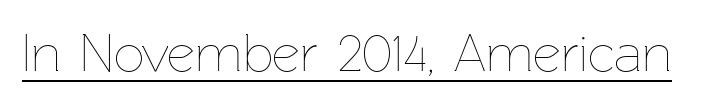
Q: Is the text bold? A: No.
Q: Is the text italic (slanted)? A: No, it is upright.
Q: Is the text underlined? A: Yes.
Q: Is the spacing between letters normal or unusually wide? A: Normal.
Q: Width (condensed, normal, or wide)? A: Normal.
Q: Stroke contrast? A: Low.
Q: x-height? A: Medium.
Q: Monospaced? A: No.
